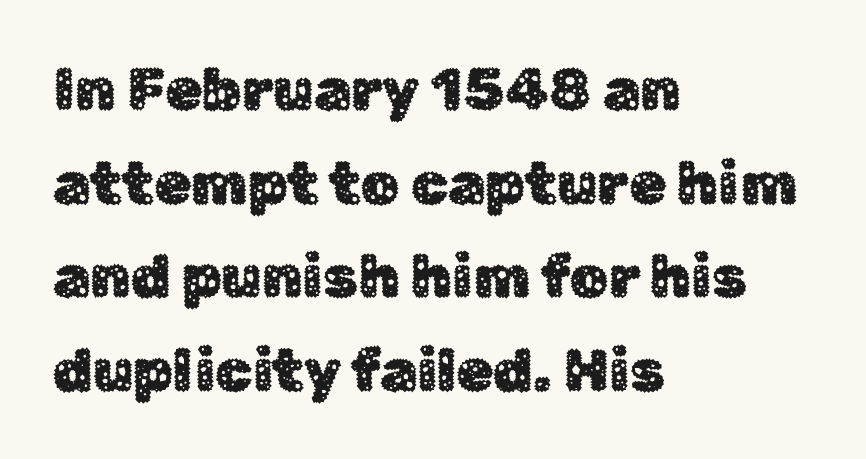
{"serif": "no", "italic": "no", "width": "normal", "stroke_contrast": "low", "x_height": "medium", "monospaced": "no", "underline": "no", "align": "left", "line_spacing": "normal", "line_spacing_ratio": 1.56, "letter_spacing": "normal", "letter_spacing_em": 0.0, "glyph_px": 60}
